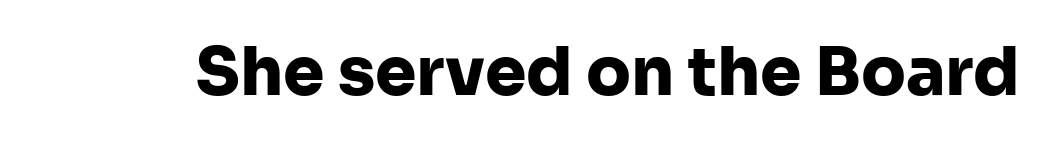
The image shows 66 px heavy sans-serif type, upright; set normal letter spacing, not underlined; low stroke contrast and a medium x-height.
